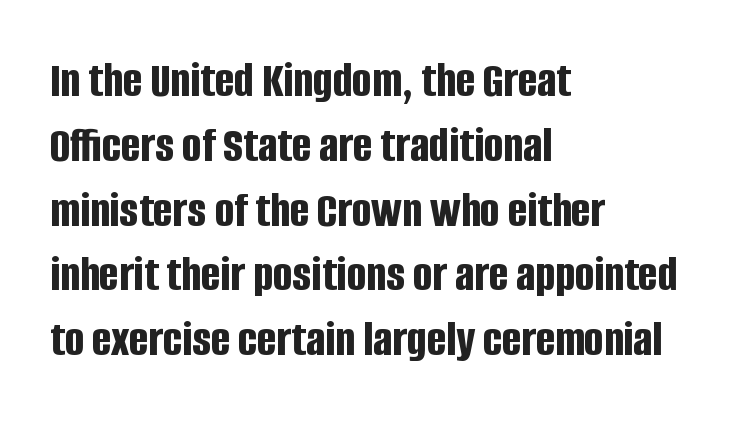
These lines are composed in type without serifs. Varying glyph widths throughout — classic text-font behaviour. Ascenders rise straight up at ninety degrees. Typographic density is high because the face is bold. The gaps between neighbouring characters are ordinary and unremarkable.
